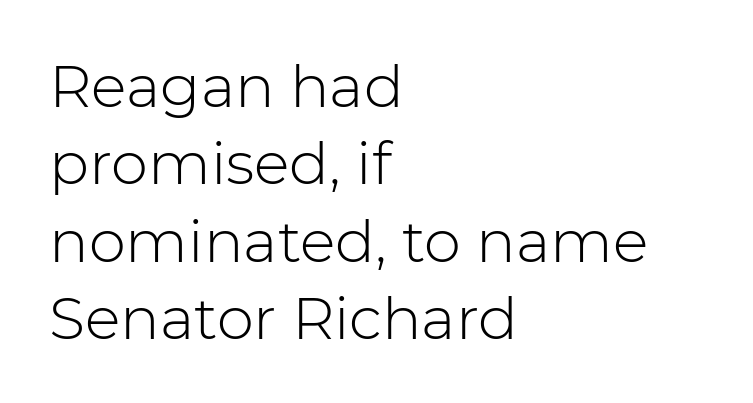
The image shows 59 px light sans-serif type, upright; set left-aligned, normal line spacing (1.31x), normal letter spacing, not underlined; low stroke contrast and a medium x-height.
